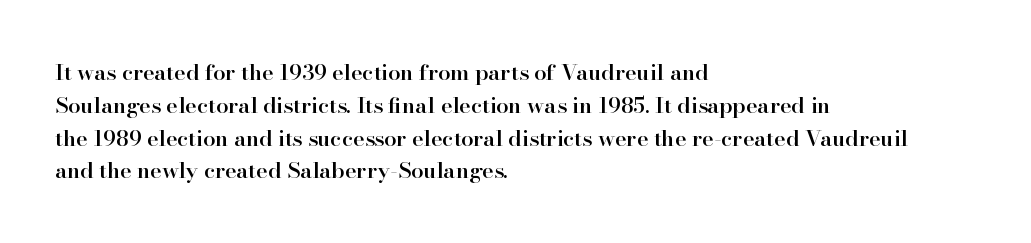
The image shows 22 px text type, upright; set left-aligned, normal line spacing (1.49x), normal letter spacing, not underlined.
